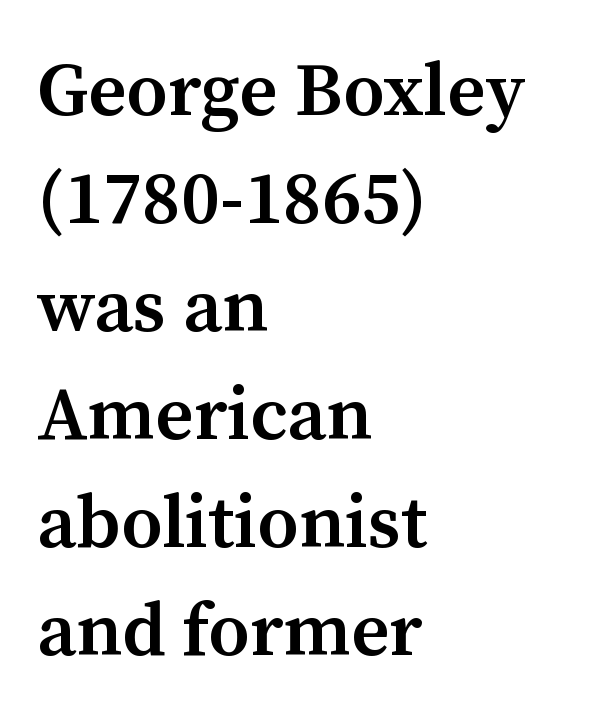
The image shows 75 px semibold serif type, upright; set left-aligned, normal line spacing (1.44x), normal letter spacing, not underlined; medium stroke contrast and a medium x-height.
